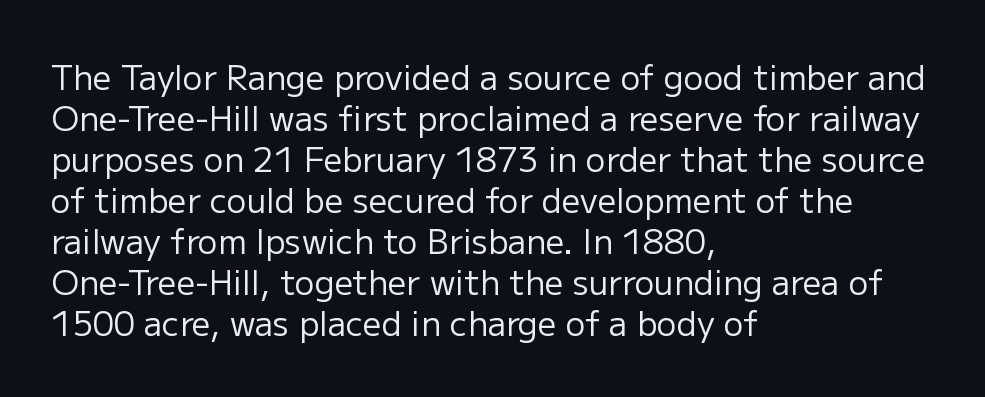
The image shows 33 px regular-weight sans-serif type, upright; set left-aligned, line spacing 1.24x, normal letter spacing, not underlined; low stroke contrast and a medium x-height.
